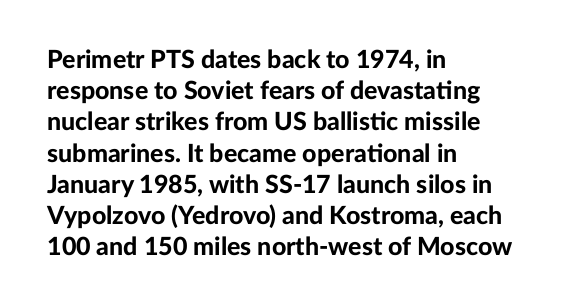
Caption: standard tracking, unaltered. Weight: bold. Line beginnings align vertically; line endings do not. The type sits square on the baseline with zero lean.
